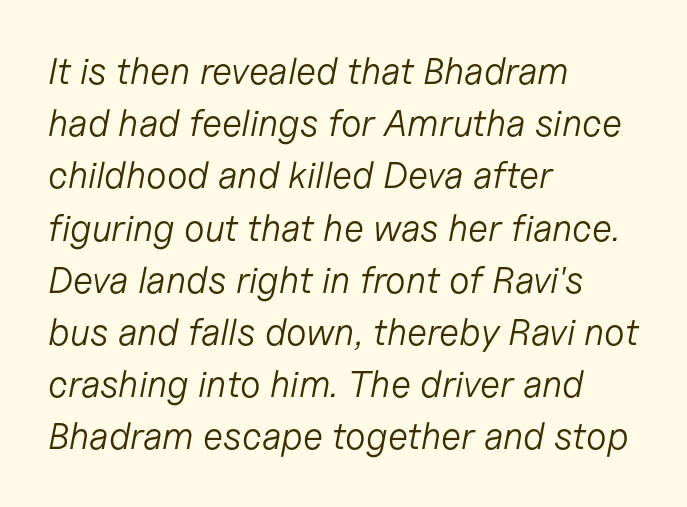
Q: Is the text bold? A: No.
Q: Is the text italic (slanted)? A: Yes, it leans right by about 11 degrees.
Q: Is the text underlined? A: No.
Q: How is the paragraph aligned? A: Left-aligned.
Q: Is the spacing between letters normal or unusually wide? A: Normal.
Q: Is the spacing between lines tight, normal or loose? A: Normal.
Q: Width (condensed, normal, or wide)? A: Normal.
Q: Stroke contrast? A: Low.
Q: x-height? A: Medium.
Q: Monospaced? A: No.
